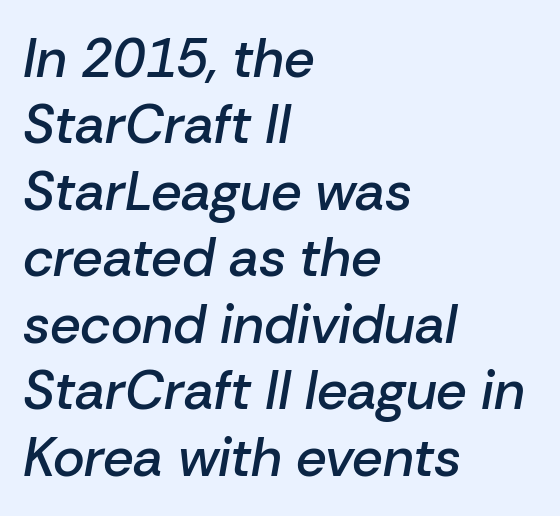
{"italic": "yes", "lean": "right", "slant_degrees": 10, "bold": "semi", "weight": "semibold", "width": "normal", "stroke_contrast": "low", "x_height": "medium", "monospaced": "no", "underline": "no", "align": "left", "line_spacing_ratio": 1.23, "letter_spacing": "normal", "letter_spacing_em": 0.0, "glyph_px": 54}
